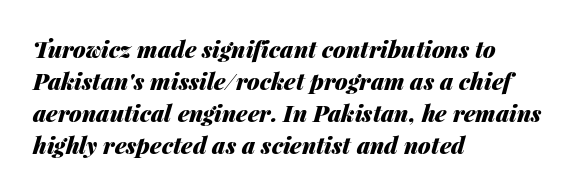
The image shows 23 px bold type, italic (leaning right); set left-aligned, normal line spacing (1.39x), normal letter spacing, not underlined.
